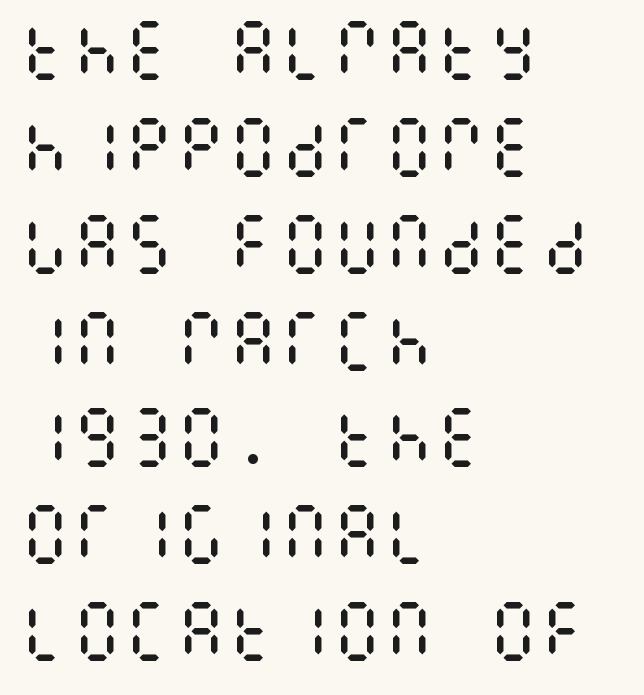
{"italic": "no", "bold": "no", "weight": "regular", "width": "condensed", "stroke_contrast": "medium", "x_height": "large", "underline": "no", "align": "left", "line_spacing": "normal", "line_spacing_ratio": 1.49, "letter_spacing": "normal", "letter_spacing_em": 0.0, "glyph_px": 65}
